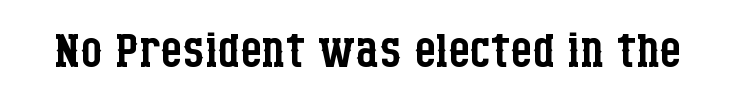
A typesetter would call this proportional, since set widths differ per character. Weight: regular or lighter. Descenders hang freely into open space. This rendering leaves character spacing at its baseline value.
